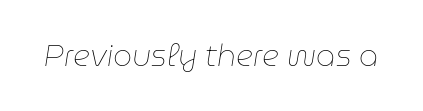
{"italic": "yes", "lean": "right", "slant_degrees": 9, "bold": "no", "weight": "thin", "width": "normal", "stroke_contrast": "low", "x_height": "medium", "monospaced": "no", "underline": "no", "letter_spacing": "normal", "letter_spacing_em": 0.0, "glyph_px": 30}
